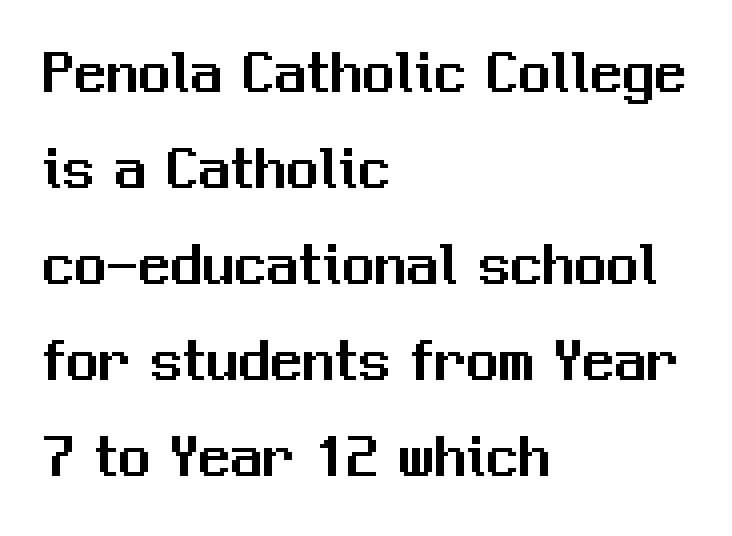
The image shows 64 px sans-serif type, upright; set left-aligned, normal line spacing (1.5x), normal letter spacing, not underlined; medium stroke contrast and a medium x-height.
